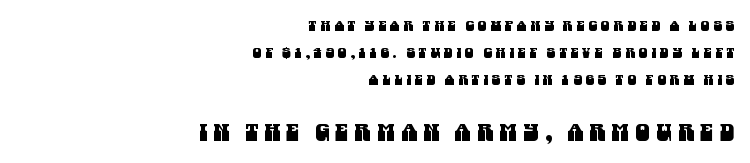
Size hierarchy here favors the trailing block over the leading one. Check under the words: just untouched page. Is the block centered? No — it sits flush against the right margin. A great deal of white space separates one row of letters from the next. The passage shown has open, widely tracked lettering throughout.
